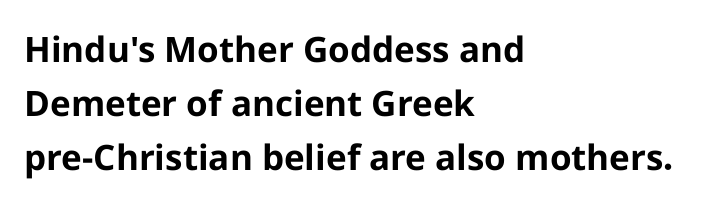
The image shows 35 px bold sans-serif type, upright; set left-aligned, normal line spacing (1.54x), normal letter spacing, not underlined; low stroke contrast and a medium x-height.
